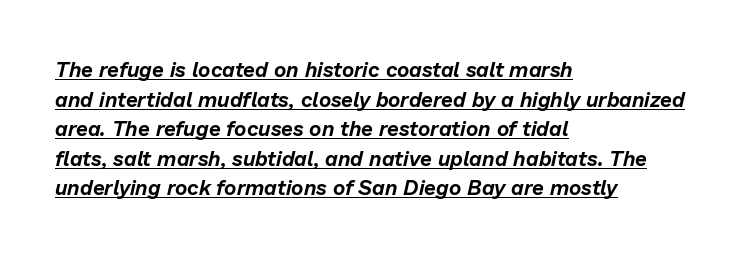
{"italic": "yes", "lean": "right", "slant_degrees": 13, "underline": "yes", "align": "left", "line_spacing": "normal", "line_spacing_ratio": 1.41, "letter_spacing": "normal", "letter_spacing_em": 0.0, "glyph_px": 21}
